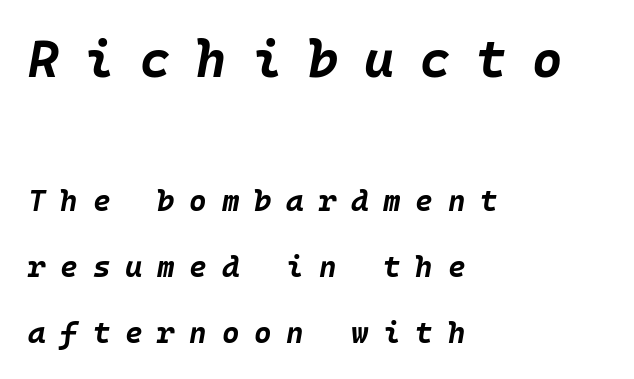
Which margin do the lines hug? The left one — the right edge is uneven. How heavy is the stroke? Heavy — this is a bold. Loosely led — the rows are spread out. The letterforms stand isolated, each surrounded by extra space. Here the first block reads like a headline and the second like body copy.
